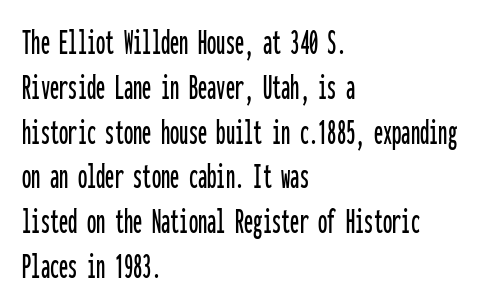
Q: Is the text italic (slanted)? A: No, it is upright.
Q: Is the typeface a serif or a sans-serif typeface? A: Sans-serif.
Q: Is the text underlined? A: No.
Q: How is the paragraph aligned? A: Left-aligned.
Q: Is the spacing between letters normal or unusually wide? A: Normal.
Q: Width (condensed, normal, or wide)? A: Condensed.
Q: Stroke contrast? A: Low.
Q: x-height? A: Medium.
Q: Monospaced? A: Yes.
